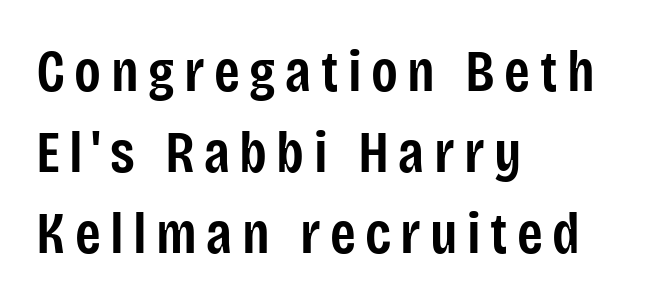
Q: Is the text bold? A: Semi-bold.
Q: Is the text italic (slanted)? A: No, it is upright.
Q: Is the typeface a serif or a sans-serif typeface? A: Sans-serif.
Q: Is the text underlined? A: No.
Q: How is the paragraph aligned? A: Left-aligned.
Q: Is the spacing between lines tight, normal or loose? A: Normal.
Q: Width (condensed, normal, or wide)? A: Condensed.
Q: Stroke contrast? A: Low.
Q: x-height? A: Large.
Q: Monospaced? A: No.
